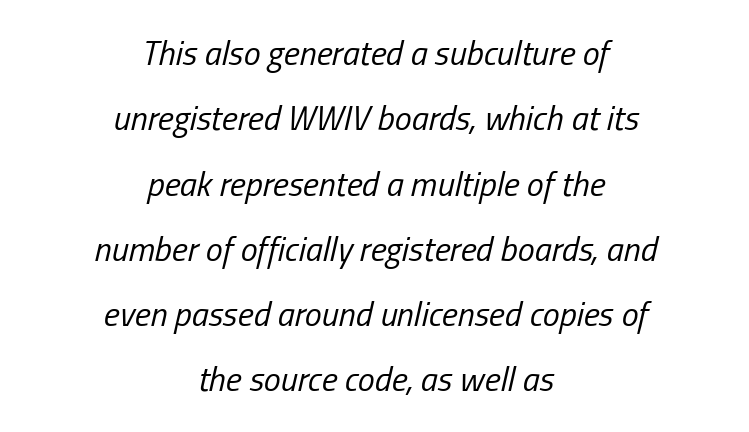
{"italic": "yes", "lean": "right", "slant_degrees": 13, "bold": "no", "weight": "regular", "width": "condensed", "stroke_contrast": "low", "x_height": "medium", "monospaced": "no", "underline": "no", "align": "center", "line_spacing": "loose", "line_spacing_ratio": 1.92, "letter_spacing": "normal", "letter_spacing_em": 0.0, "glyph_px": 34}
